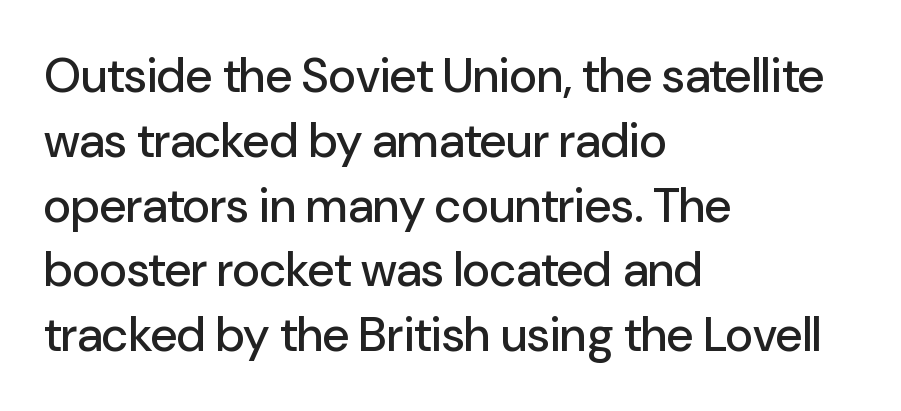
Horizontal alignment here is leftward, the default for most running prose. This is the regular roman posture of the typeface. The type family on display is of the sans-serif kind. Check the space under the baseline: it is left empty.
